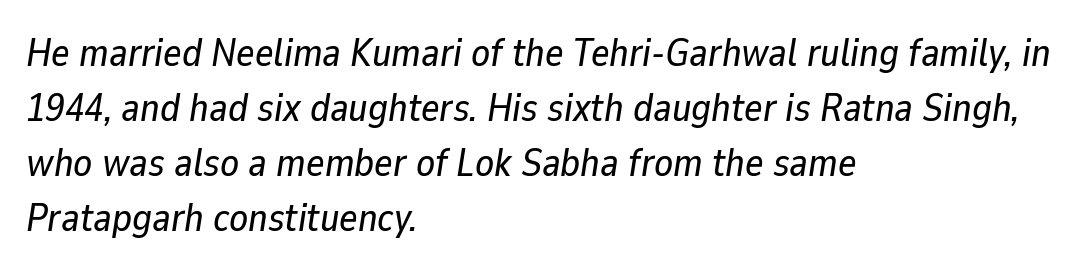
Is the block centered? No — it sits flush against the left margin. This rendering features lettering with no underline. Quick note: italic. Each new line begins a customary step beneath the previous one. A typesetter would call this zero additional tracking. Is this a fixed-width face? No — the glyphs have proportional, varying widths.
